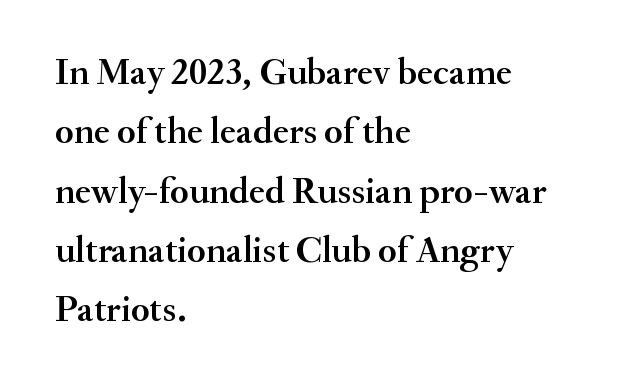
Q: Is the text italic (slanted)? A: No, it is upright.
Q: Is the typeface a serif or a sans-serif typeface? A: Serif.
Q: Is the text underlined? A: No.
Q: How is the paragraph aligned? A: Left-aligned.
Q: Is the spacing between letters normal or unusually wide? A: Normal.
Q: Is the spacing between lines tight, normal or loose? A: Normal.
Q: Width (condensed, normal, or wide)? A: Normal.
Q: Stroke contrast? A: Medium.
Q: x-height? A: Small.
Q: Monospaced? A: No.
